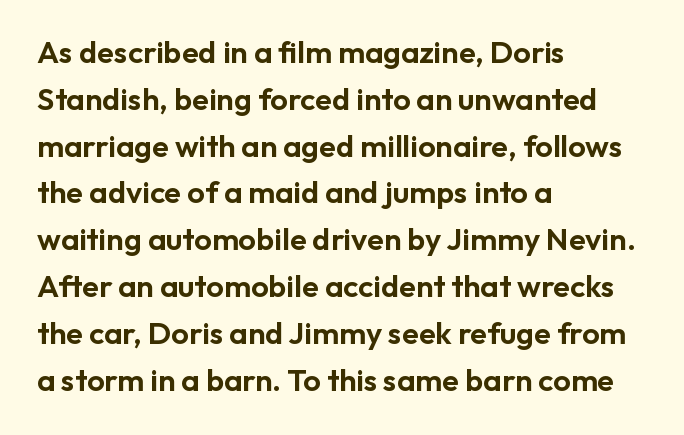
Q: Is the text italic (slanted)? A: No, it is upright.
Q: Is the typeface a serif or a sans-serif typeface? A: Sans-serif.
Q: Is the text underlined? A: No.
Q: How is the paragraph aligned? A: Left-aligned.
Q: Is the spacing between letters normal or unusually wide? A: Normal.
Q: Is the spacing between lines tight, normal or loose? A: Normal.
Q: Width (condensed, normal, or wide)? A: Normal.
Q: Stroke contrast? A: Low.
Q: x-height? A: Medium.
Q: Monospaced? A: No.
